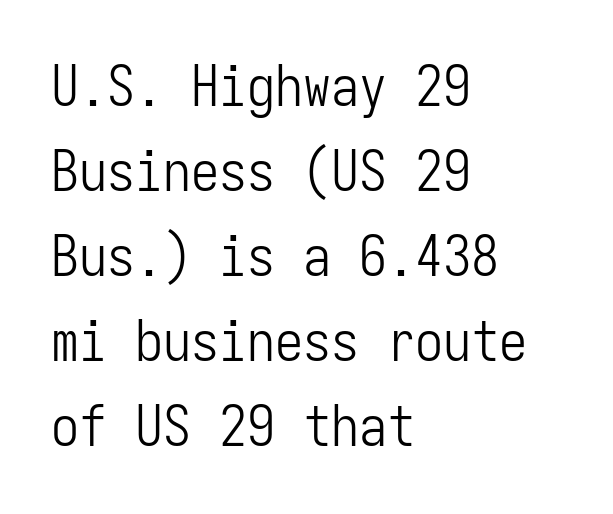
{"serif": "no", "italic": "no", "bold": "no", "weight": "light", "width": "condensed", "stroke_contrast": "low", "x_height": "medium", "monospaced": "yes", "underline": "no", "align": "left", "line_spacing": "normal", "line_spacing_ratio": 1.52, "letter_spacing": "normal", "letter_spacing_em": 0.0, "glyph_px": 56}
